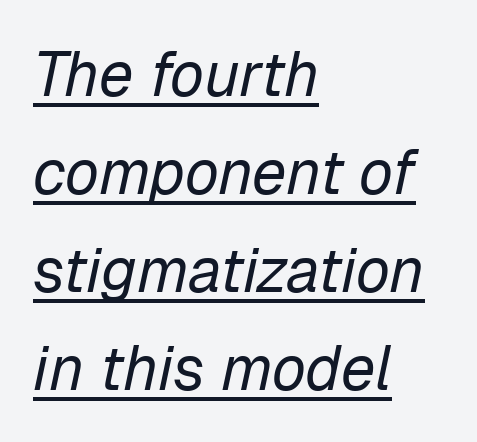
Q: Is the text bold? A: No.
Q: Is the text italic (slanted)? A: Yes, it leans right by about 12 degrees.
Q: Is the text underlined? A: Yes.
Q: How is the paragraph aligned? A: Left-aligned.
Q: Is the spacing between letters normal or unusually wide? A: Normal.
Q: Is the spacing between lines tight, normal or loose? A: Normal.
Q: Width (condensed, normal, or wide)? A: Normal.
Q: Stroke contrast? A: Low.
Q: x-height? A: Medium.
Q: Monospaced? A: No.
